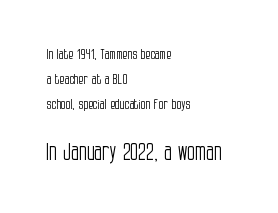
The image shows 23 px text type, upright; set left-aligned, line spacing 1.78x, normal letter spacing, not underlined; the second (bottom) block is 1.64x larger.
